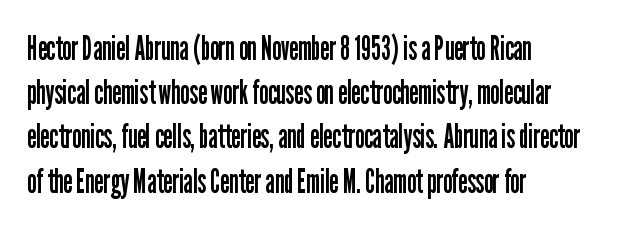
Q: Is the text bold? A: No.
Q: Is the text italic (slanted)? A: No, it is upright.
Q: Is the typeface a serif or a sans-serif typeface? A: Sans-serif.
Q: Is the text underlined? A: No.
Q: How is the paragraph aligned? A: Left-aligned.
Q: Is the spacing between letters normal or unusually wide? A: Normal.
Q: Is the spacing between lines tight, normal or loose? A: Normal.
Q: Width (condensed, normal, or wide)? A: Condensed.
Q: Stroke contrast? A: Low.
Q: x-height? A: Medium.
Q: Monospaced? A: No.
